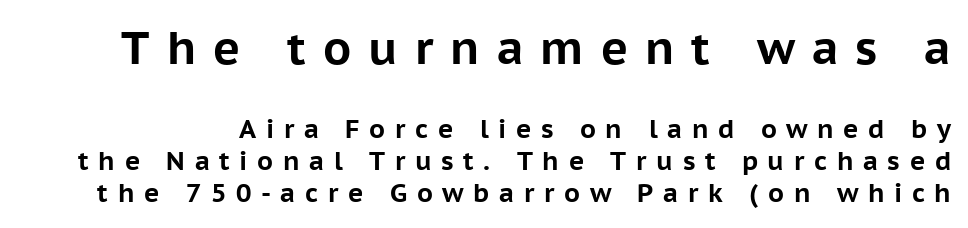
The image shows 46 px bold sans-serif type, upright; set line spacing 1.24x, unusually wide letter spacing (+0.37 em), not underlined; the first (top) block is 1.77x larger; low stroke contrast and a medium x-height.
